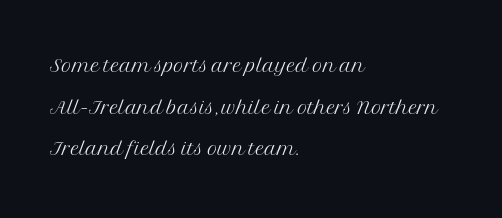
Q: Is the text bold? A: No.
Q: Is the text italic (slanted)? A: Yes.
Q: Is the typeface a serif or a sans-serif typeface? A: Serif.
Q: Is the text underlined? A: No.
Q: How is the paragraph aligned? A: Left-aligned.
Q: Is the spacing between letters normal or unusually wide? A: Normal.
Q: Is the spacing between lines tight, normal or loose? A: Normal.
Q: Width (condensed, normal, or wide)? A: Normal.
Q: Stroke contrast? A: Medium.
Q: x-height? A: Medium.
Q: Monospaced? A: No.
